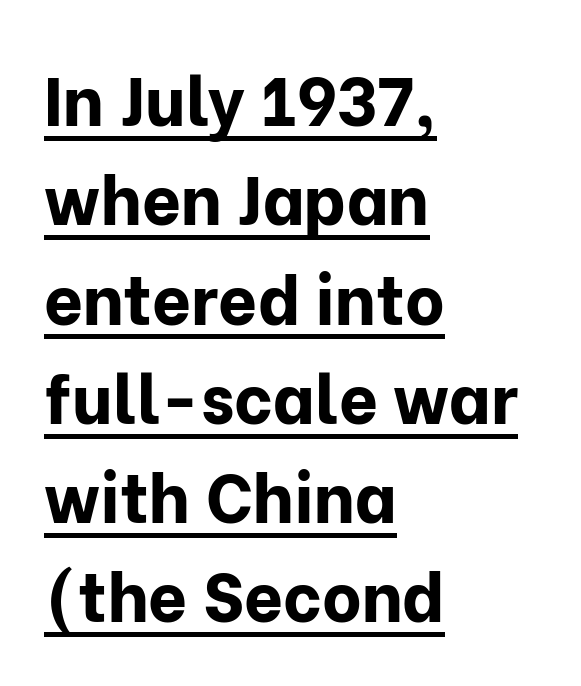
The image shows 68 px bold sans-serif type, upright; set left-aligned, normal line spacing (1.46x), normal letter spacing, underlined; low stroke contrast and a medium x-height.
